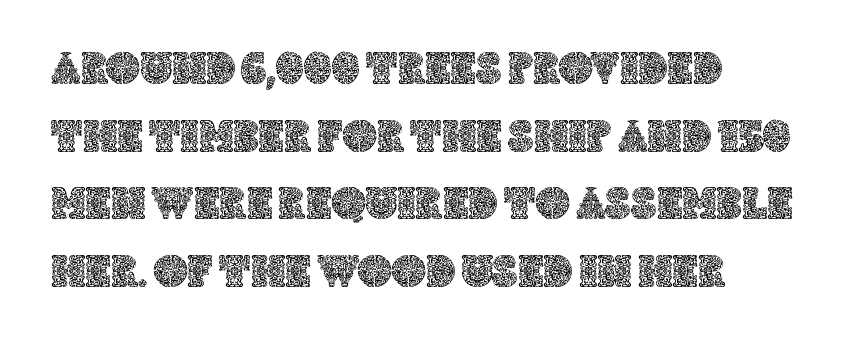
The image shows 47 px text type, upright; set left-aligned, normal line spacing (1.44x), normal letter spacing, not underlined; a large x-height.
